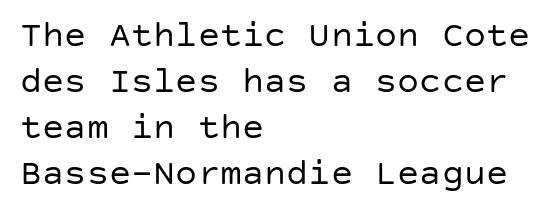
Think standard paragraph weight, or any step lighter than that. Observe the ordinary spacing: letters are neighbours, not strangers. Letters rest on an invisible, unmarked baseline. No feet cap the strokes, marking this as sans-serif type. The text block is weighted toward the left margin, trailing off unevenly rightward.
